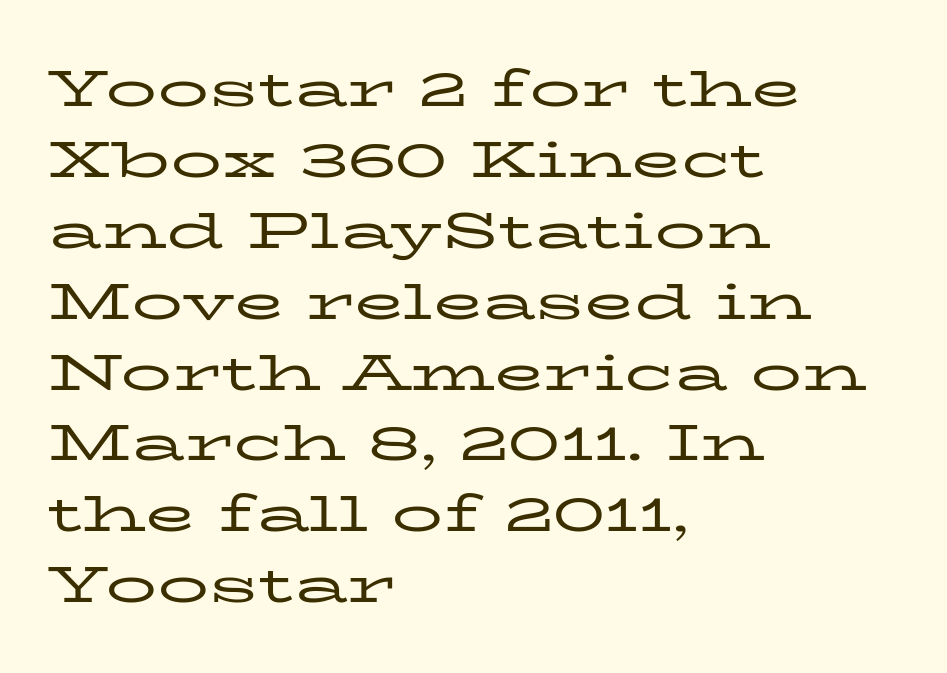
The image shows 51 px regular-weight, wide serif type, upright; set left-aligned, normal line spacing (1.39x), normal letter spacing, not underlined; low stroke contrast and a medium x-height.
